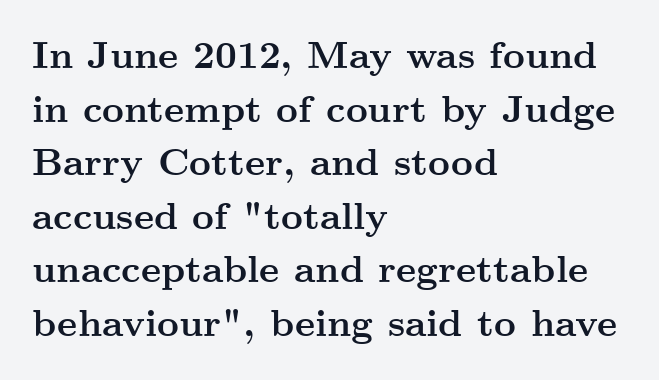
Q: Is the text bold? A: Yes.
Q: Is the text italic (slanted)? A: No, it is upright.
Q: Is the typeface a serif or a sans-serif typeface? A: Serif.
Q: Is the text underlined? A: No.
Q: How is the paragraph aligned? A: Left-aligned.
Q: Is the spacing between letters normal or unusually wide? A: Normal.
Q: Is the spacing between lines tight, normal or loose? A: Normal.
Q: Width (condensed, normal, or wide)? A: Wide.
Q: Stroke contrast? A: Medium.
Q: x-height? A: Small.
Q: Monospaced? A: No.
